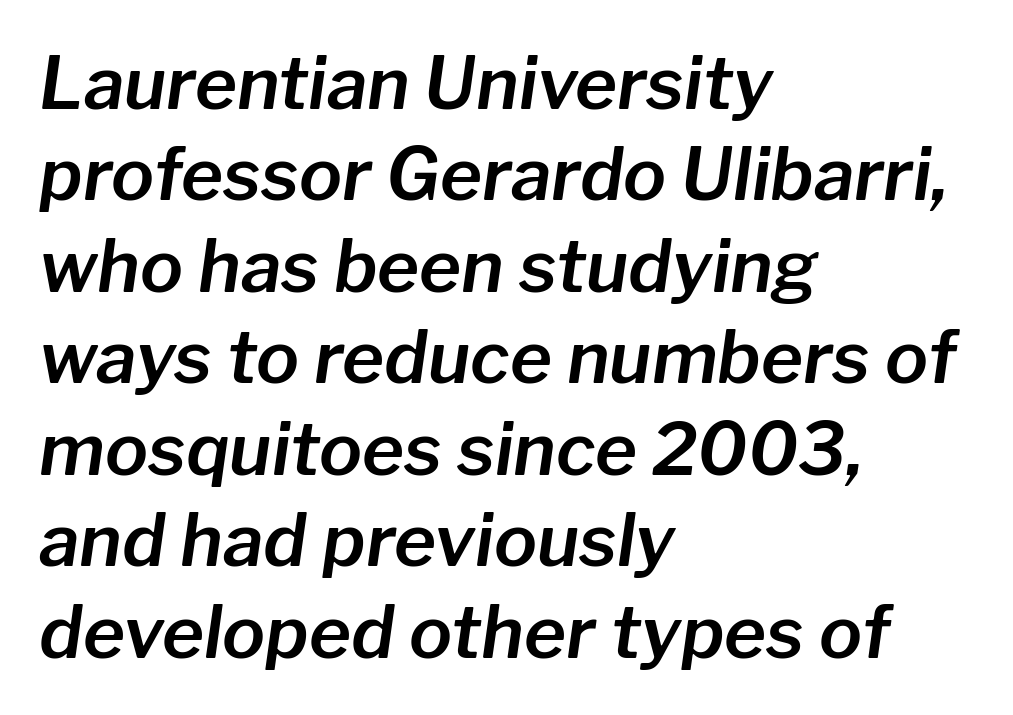
The image shows 72 px text type, italic (leaning right); set left-aligned, normal line spacing (1.27x), normal letter spacing, not underlined; low stroke contrast and a medium x-height.
